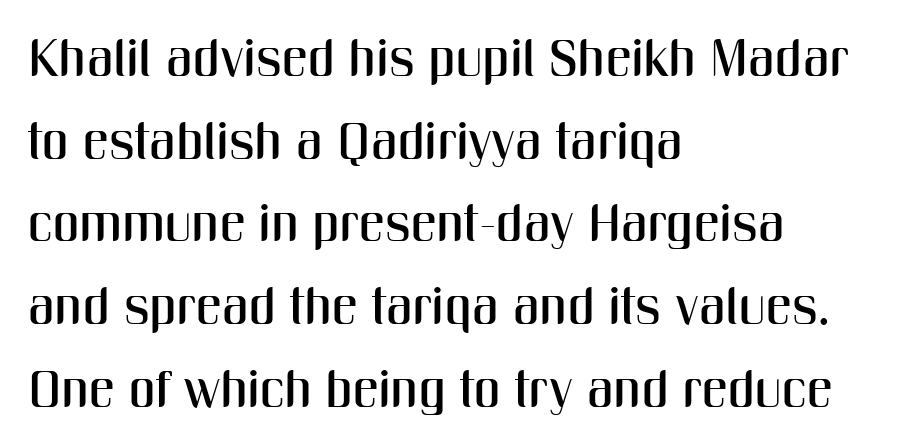
Q: Is the text italic (slanted)? A: No, it is upright.
Q: Is the typeface a serif or a sans-serif typeface? A: Sans-serif.
Q: Is the text underlined? A: No.
Q: How is the paragraph aligned? A: Left-aligned.
Q: Is the spacing between letters normal or unusually wide? A: Normal.
Q: Is the spacing between lines tight, normal or loose? A: Normal.
Q: Width (condensed, normal, or wide)? A: Condensed.
Q: Stroke contrast? A: Medium.
Q: x-height? A: Medium.
Q: Monospaced? A: No.
